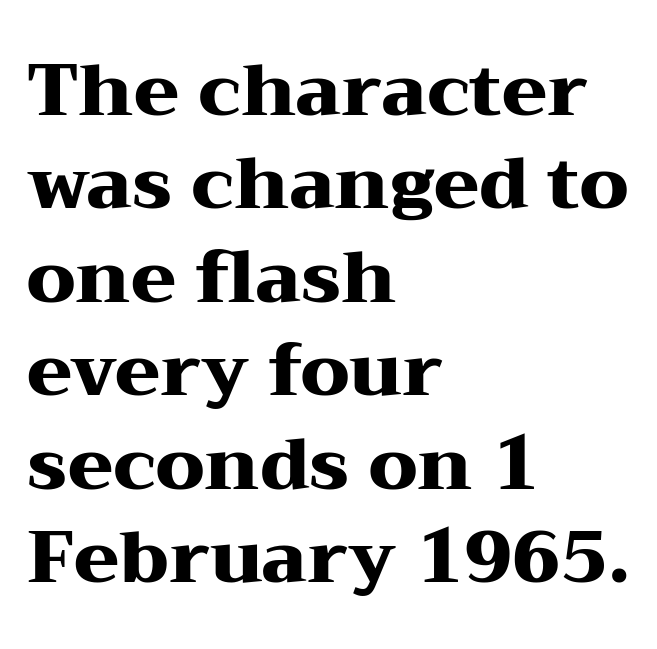
Q: Is the text bold? A: Yes.
Q: Is the text italic (slanted)? A: No, it is upright.
Q: Is the typeface a serif or a sans-serif typeface? A: Serif.
Q: Is the text underlined? A: No.
Q: How is the paragraph aligned? A: Left-aligned.
Q: Is the spacing between letters normal or unusually wide? A: Normal.
Q: Is the spacing between lines tight, normal or loose? A: Normal.
Q: Width (condensed, normal, or wide)? A: Wide.
Q: Stroke contrast? A: Medium.
Q: x-height? A: Medium.
Q: Monospaced? A: No.
